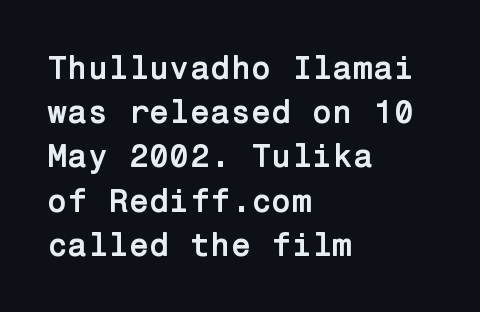
The image shows 33 px semibold sans-serif type, upright; set left-aligned, normal line spacing (1.34x), normal letter spacing, not underlined; low stroke contrast and a medium x-height.
